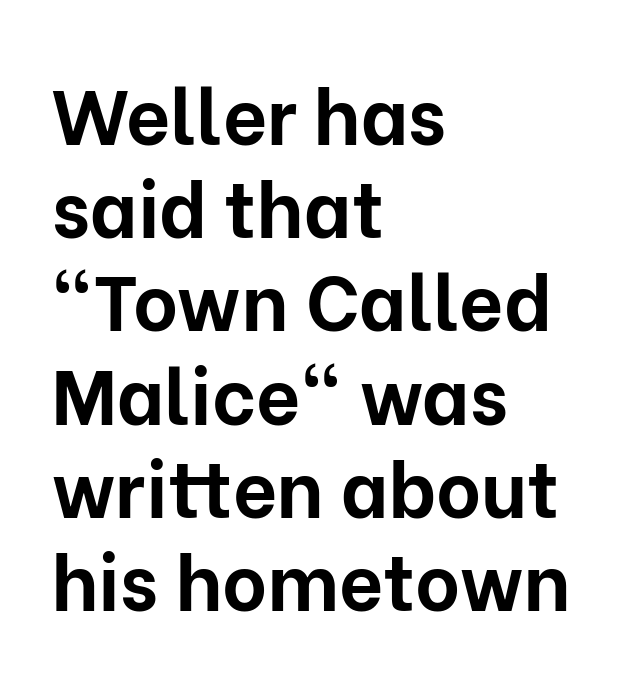
This is the regular roman posture of the typeface. The passage shown is typed in a proportional face where columns would drift. Chunky letters — that's bold for sure. The foot of each line stays bare and open.
